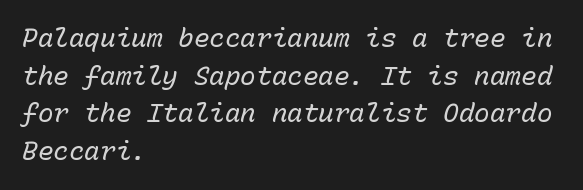
Characters follow at the spacing the type designer built in. Is the type heavy? It reads as light-to-regular instead. Students, observe: this is what conventionally led text looks like. The space directly below the letters is spotless. In CSS terms this would be text-align: left.
